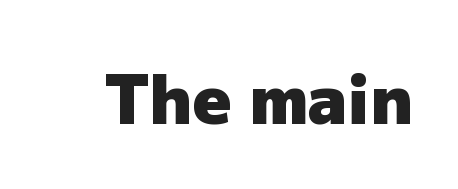
The image shows 68 px heavy sans-serif type, upright; set normal letter spacing, not underlined; low stroke contrast and a medium x-height.
